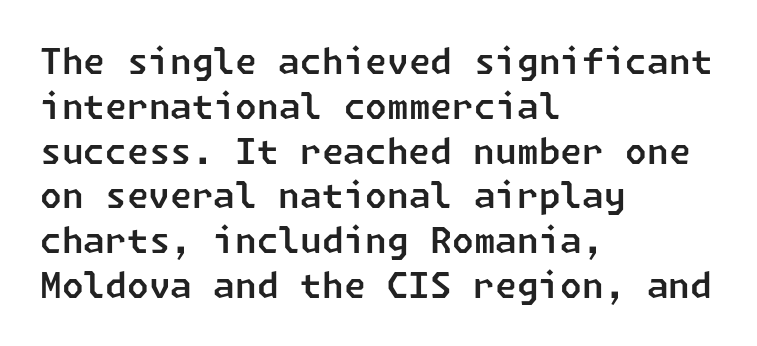
{"serif": "no", "width": "normal", "stroke_contrast": "low", "x_height": "medium", "underline": "no", "align": "left", "line_spacing": "normal", "line_spacing_ratio": 1.28, "letter_spacing": "normal", "letter_spacing_em": 0.0, "glyph_px": 35}
